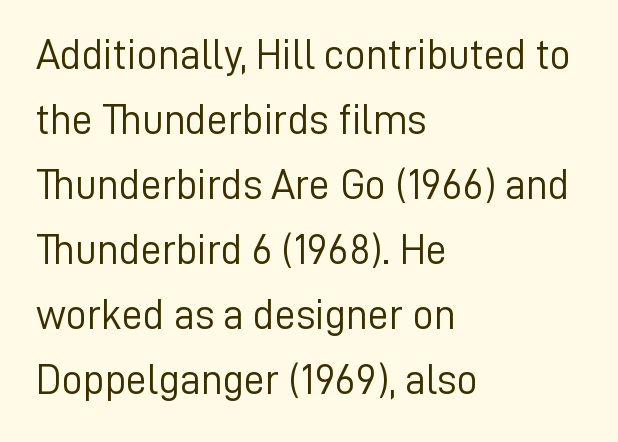
Stem width sits at or under what a default text font uses. Normally led — the rows are evenly, conventionally spaced. The designer went with a sans here, leaving each stem footless. Look at the tracking — it's just the regular setting, nothing added. These lines are set flush left with a ragged right edge.
